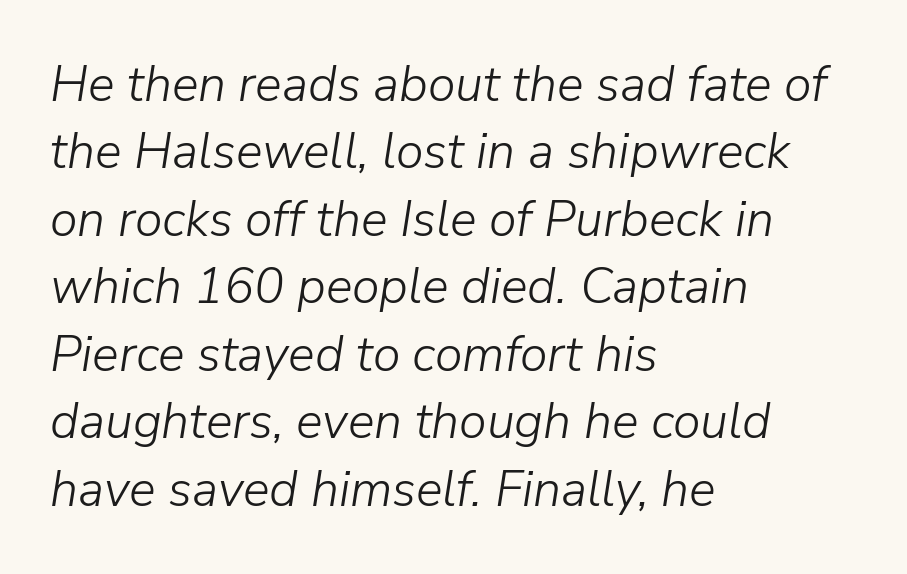
The image shows 50 px light type, italic (leaning right); set left-aligned, normal line spacing (1.35x), normal letter spacing, not underlined; low stroke contrast and a medium x-height.
